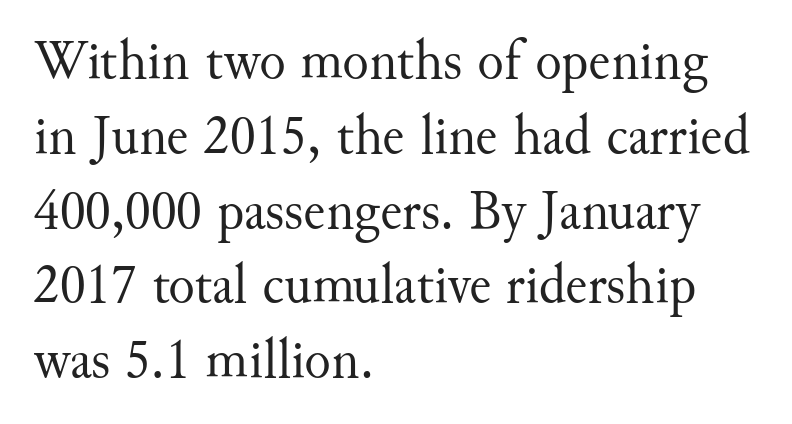
The image shows 55 px regular-weight serif type, upright; set left-aligned, normal line spacing (1.36x), normal letter spacing, not underlined; medium stroke contrast and a small x-height.
